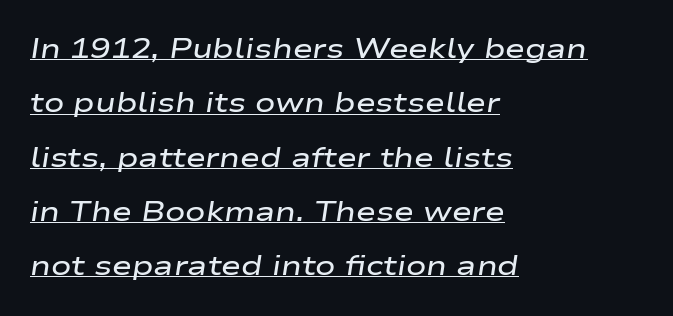
These words are printed semibold, heavier than regular yet not bold. How would I describe the line gaps? Wide and relaxed. Where is the straight margin? On the left. Does extra space separate the letters? No, they use regular spacing.
